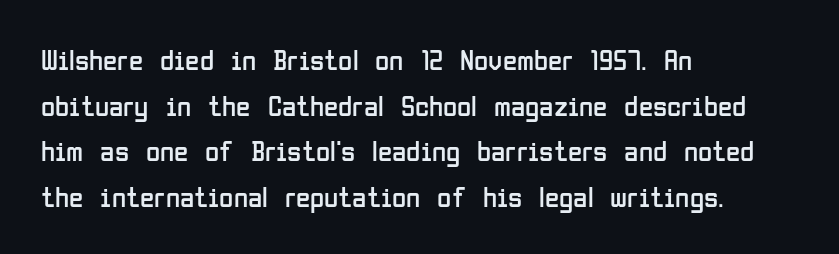
Q: Is the text bold? A: No.
Q: Is the text italic (slanted)? A: No, it is upright.
Q: Is the typeface a serif or a sans-serif typeface? A: Sans-serif.
Q: Is the text underlined? A: No.
Q: How is the paragraph aligned? A: Left-aligned.
Q: Is the spacing between letters normal or unusually wide? A: Normal.
Q: Is the spacing between lines tight, normal or loose? A: Normal.
Q: Width (condensed, normal, or wide)? A: Condensed.
Q: Stroke contrast? A: Low.
Q: x-height? A: Medium.
Q: Monospaced? A: No.
